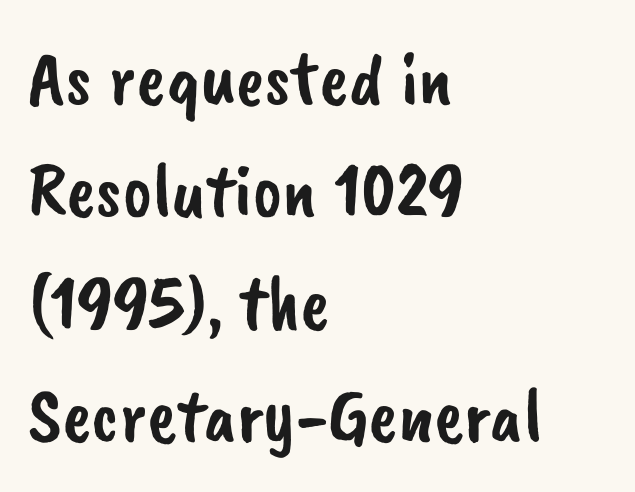
Q: Is the typeface a serif or a sans-serif typeface? A: Sans-serif.
Q: Is the text underlined? A: No.
Q: How is the paragraph aligned? A: Left-aligned.
Q: Is the spacing between letters normal or unusually wide? A: Normal.
Q: Is the spacing between lines tight, normal or loose? A: Normal.
Q: Width (condensed, normal, or wide)? A: Normal.
Q: Stroke contrast? A: Low.
Q: x-height? A: Small.
Q: Monospaced? A: No.
